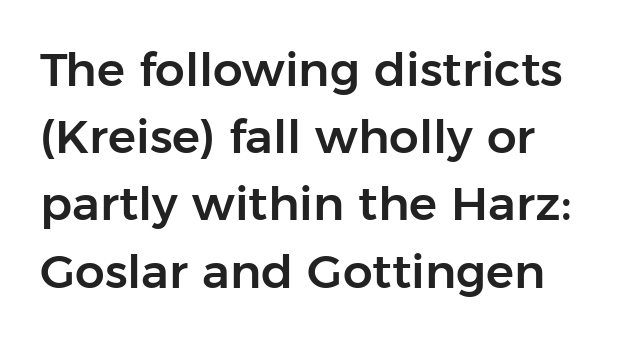
Short note: letters normally spaced. Quick note: underline off. Regarding leading, the lines here are spaced in the standard way. Serif or sans? Sans — the stroke terminals are bare. The compositor pushed each line to the left boundary. Is there any slant? The stems are plumb.
